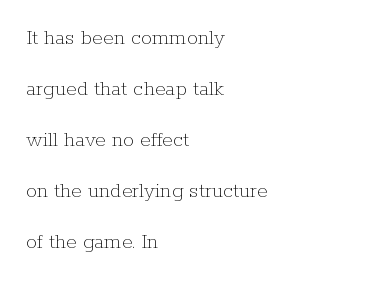
Reading down the column, the eye jumps a long way to each next line. Designer's note — italics off, roman on. Nothing unusual about the tracking: characters are spaced as the font intends. Weight class: somewhere from thin through regular.
